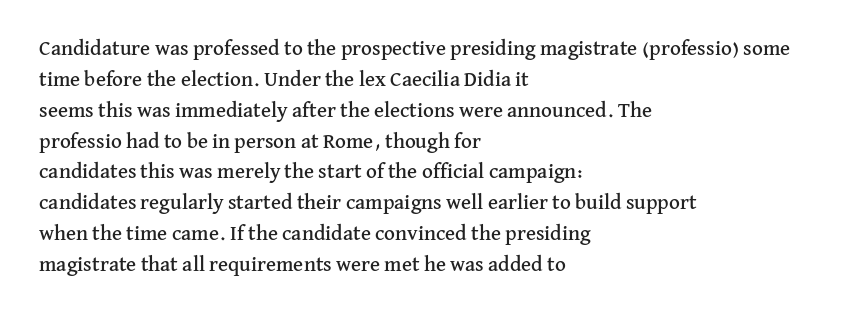
{"italic": "no", "underline": "no", "align": "left", "line_spacing": "normal", "line_spacing_ratio": 1.47, "letter_spacing": "normal", "letter_spacing_em": 0.0, "glyph_px": 21}
